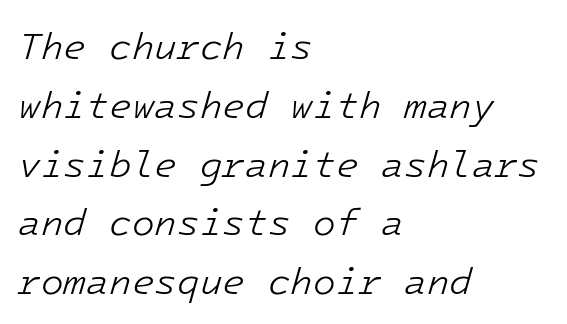
{"italic": "yes", "lean": "right", "slant_degrees": 16, "bold": "no", "weight": "light", "width": "normal", "stroke_contrast": "low", "x_height": "medium", "underline": "no", "align": "left", "line_spacing": "normal", "line_spacing_ratio": 1.59, "letter_spacing": "normal", "letter_spacing_em": 0.0, "glyph_px": 37}
